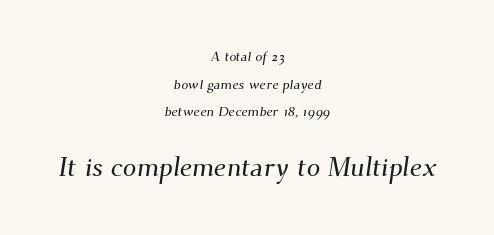
Q: Is the text underlined? A: No.
Q: How is the paragraph aligned? A: Centered.
Q: Is the spacing between letters normal or unusually wide? A: Normal.
Q: Is the spacing between lines tight, normal or loose? A: Loose.
Q: Which block of text is set in a larger size, the first (top) or the second (bottom)? A: The second (bottom) one.
